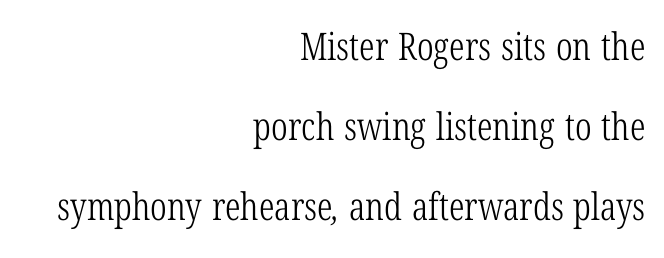
A typesetter would call this leading open, well beyond the default. This rendering employs a face with finishing strokes, i.e., a serif. The strokes carry an ordinary text weight at most. The face used here is rendered with its standard letterfit.
